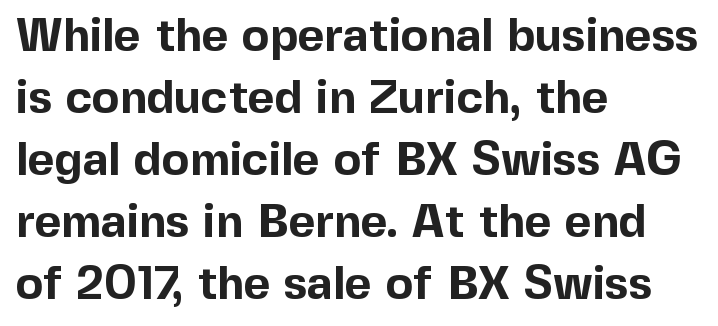
Q: Is the text bold? A: Yes.
Q: Is the text italic (slanted)? A: No, it is upright.
Q: Is the typeface a serif or a sans-serif typeface? A: Sans-serif.
Q: Is the text underlined? A: No.
Q: How is the paragraph aligned? A: Left-aligned.
Q: Is the spacing between letters normal or unusually wide? A: Normal.
Q: Is the spacing between lines tight, normal or loose? A: Normal.
Q: Width (condensed, normal, or wide)? A: Normal.
Q: x-height? A: Medium.
Q: Monospaced? A: No.
